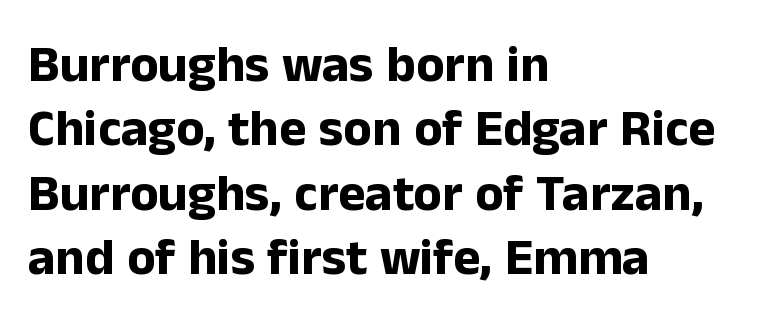
Character widths vary here, with narrow letters taking less room than wide ones. Does the type have serifs? No, each stem ends abruptly. Descenders hang freely into open space. Pretty heavy lettering here — definitely bold. This rendering uses left alignment, leaving the right contour irregular. What stands out about the letter spacing? Nothing — it is the standard amount.
